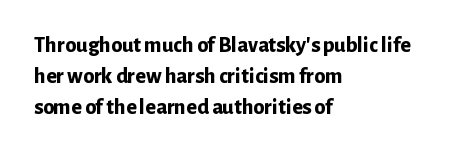
The image shows 22 px bold type, upright; set left-aligned, normal line spacing (1.42x), normal letter spacing, not underlined.
